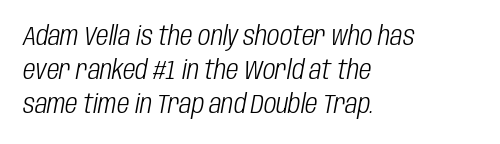
{"italic": "yes", "lean": "right", "slant_degrees": 10, "bold": "no", "underline": "no", "align": "left", "line_spacing": "normal", "line_spacing_ratio": 1.26, "letter_spacing": "normal", "letter_spacing_em": 0.0, "glyph_px": 27}
